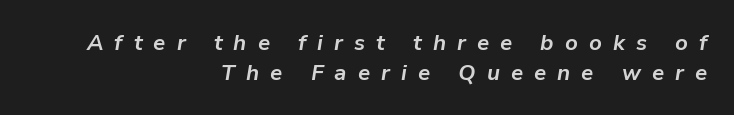
The image shows 22 px bold type, italic (leaning right); set right-aligned, normal line spacing (1.36x), unusually wide letter spacing (+0.5 em), not underlined.
